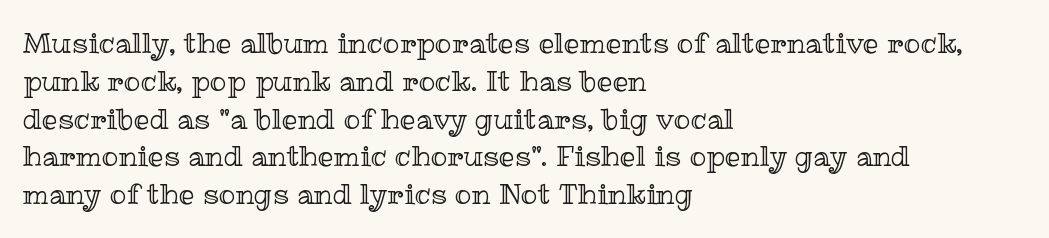
Q: Is the text italic (slanted)? A: No, it is upright.
Q: Is the text underlined? A: No.
Q: How is the paragraph aligned? A: Left-aligned.
Q: Is the spacing between letters normal or unusually wide? A: Normal.
Q: Is the spacing between lines tight, normal or loose? A: Normal.
Q: Width (condensed, normal, or wide)? A: Normal.
Q: x-height? A: Medium.
Q: Monospaced? A: No.
